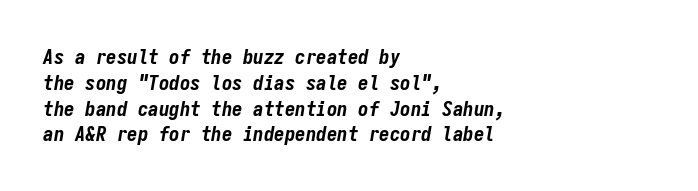
{"italic": "yes", "lean": "right", "slant_degrees": 9, "bold": "yes", "underline": "no", "align": "left", "line_spacing_ratio": 1.23, "letter_spacing": "normal", "letter_spacing_em": 0.0, "glyph_px": 21}
